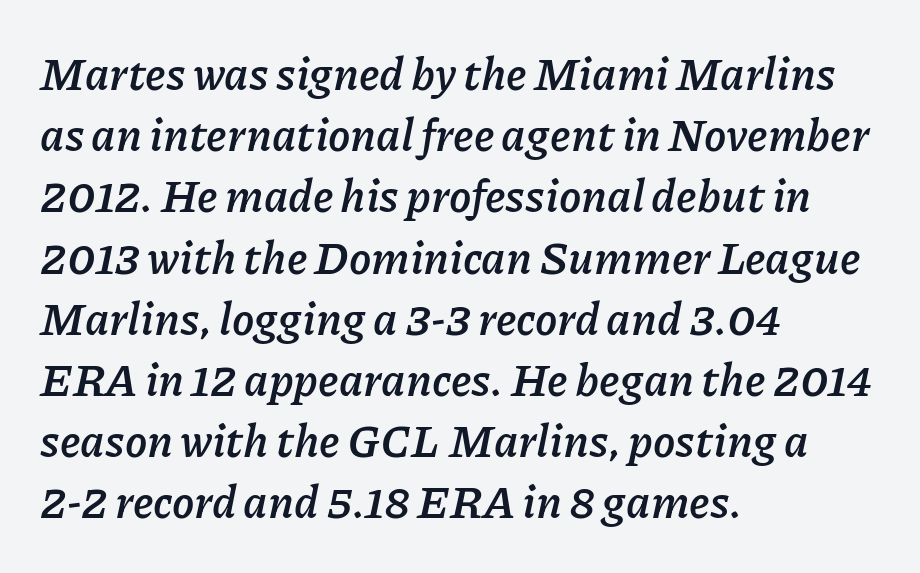
Q: Is the text bold? A: Yes.
Q: Is the text italic (slanted)? A: Yes, it leans right by about 11 degrees.
Q: Is the text underlined? A: No.
Q: How is the paragraph aligned? A: Left-aligned.
Q: Is the spacing between letters normal or unusually wide? A: Normal.
Q: Is the spacing between lines tight, normal or loose? A: Normal.
Q: Width (condensed, normal, or wide)? A: Normal.
Q: Stroke contrast? A: Low.
Q: x-height? A: Medium.
Q: Monospaced? A: No.
